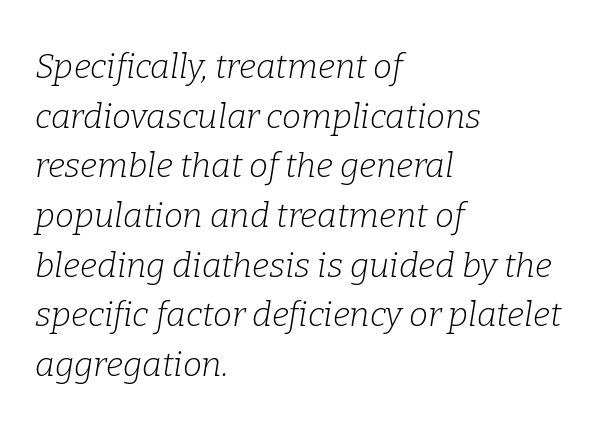
The vertical gap from one line to the next is medium. Does the lettering tilt? It does — this is italic. Letters rest on an invisible, unmarked baseline. Is this a heavy cut? Hardly; it is regular or lighter. In CSS terms this would be text-align: left. Do the characters align in a grid? No, the font is proportional.
